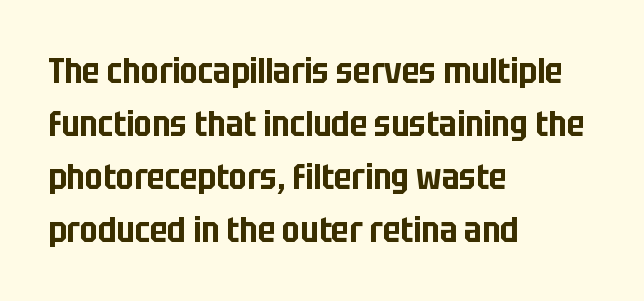
Leftover space on each line is placed entirely after the last word. Honestly, there is no underline to notice here at all. You could not count columns in this text — the font is proportionally spaced. Classification — sans serif. This is roman type, the default non-slanted kind.
